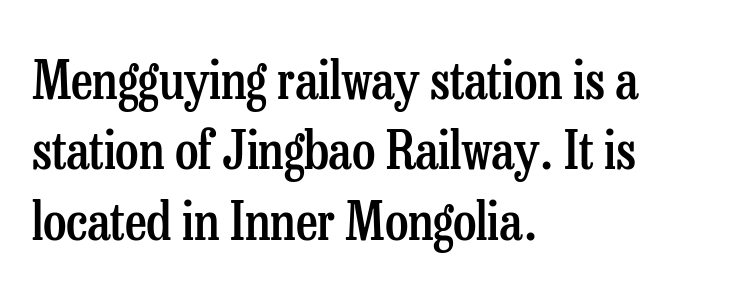
The words here are not underlined. A semibold gives these letters moderate extra thickness, short of bold. Compared with a centered layout, this one pins lines to the left instead. Proportional: the letters do not fall into vertical columns. Here the glyphs are tracked normally, forming tight word shapes.
